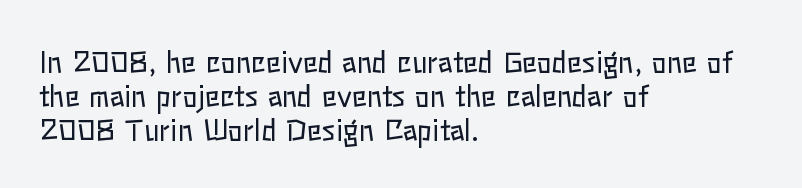
{"italic": "no", "bold": "no", "weight": "regular", "width": "normal", "stroke_contrast": "low", "x_height": "medium", "monospaced": "no", "underline": "no", "align": "left", "line_spacing_ratio": 1.21, "letter_spacing": "normal", "letter_spacing_em": 0.0, "glyph_px": 28}
